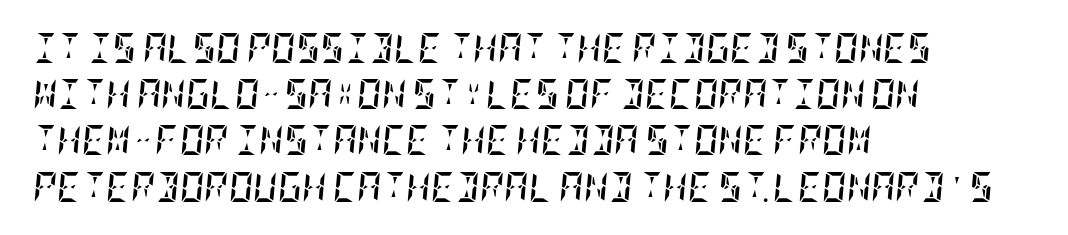
The image shows 30 px semibold, condensed type, italic (leaning right); set left-aligned, normal line spacing (1.54x), normal letter spacing, not underlined; low stroke contrast and a large x-height.
